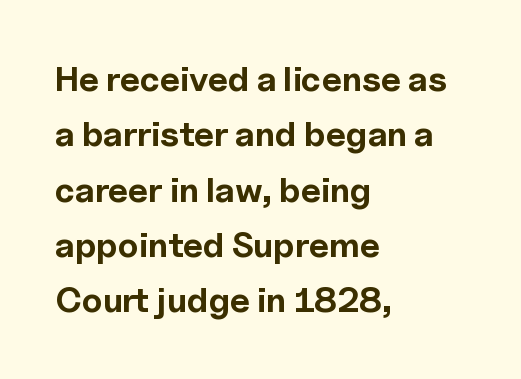
The image shows 35 px bold sans-serif type, upright; set left-aligned, normal line spacing (1.58x), normal letter spacing, not underlined; a medium x-height.
